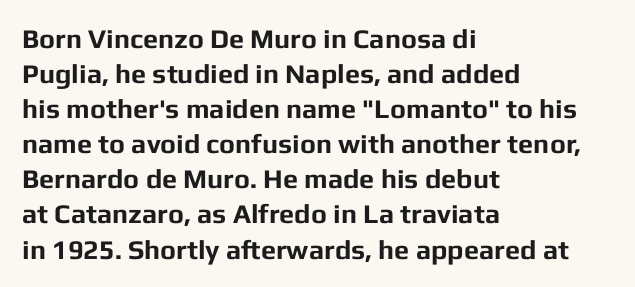
{"italic": "no", "bold": "yes", "underline": "no", "align": "left", "line_spacing": "normal", "line_spacing_ratio": 1.3, "letter_spacing": "normal", "letter_spacing_em": 0.0, "glyph_px": 27}
